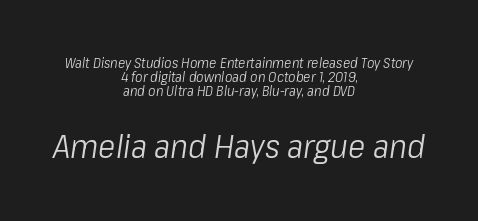
The image shows 33 px light, condensed type, italic (leaning right); set centered, tight line spacing (1.01x), normal letter spacing, not underlined; the second (bottom) block is 2.36x larger; low stroke contrast and a medium x-height.
